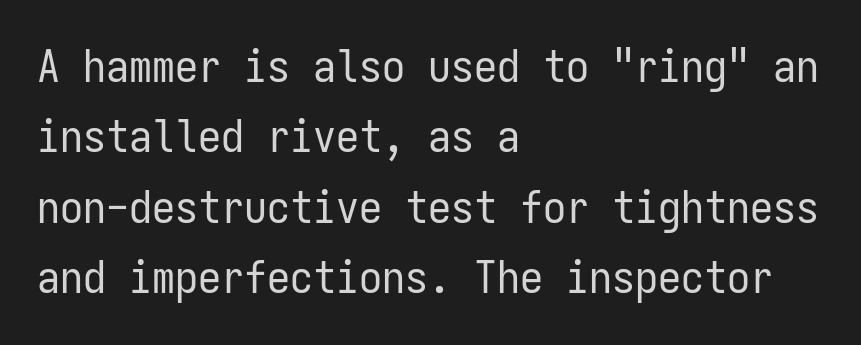
Between one letter and the next there's only the usual sliver of space. Lines of text with bare space underneath. Ascenders rise straight up at ninety degrees. Stems here are at most as thick as an everyday book face.
